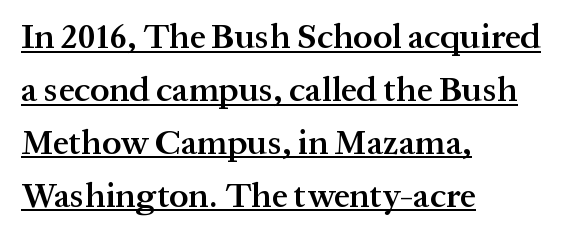
{"serif": "yes", "italic": "no", "bold": "semi", "weight": "semibold", "width": "normal", "stroke_contrast": "medium", "x_height": "medium", "monospaced": "no", "underline": "yes", "align": "left", "line_spacing": "normal", "line_spacing_ratio": 1.51, "letter_spacing": "normal", "letter_spacing_em": 0.0, "glyph_px": 35}
